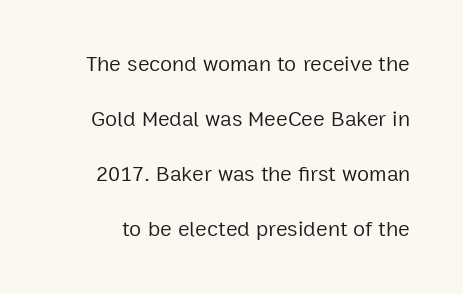
The image shows 22 px text type, upright; set loose line spacing (2.5x), normal letter spacing, not underlined.
